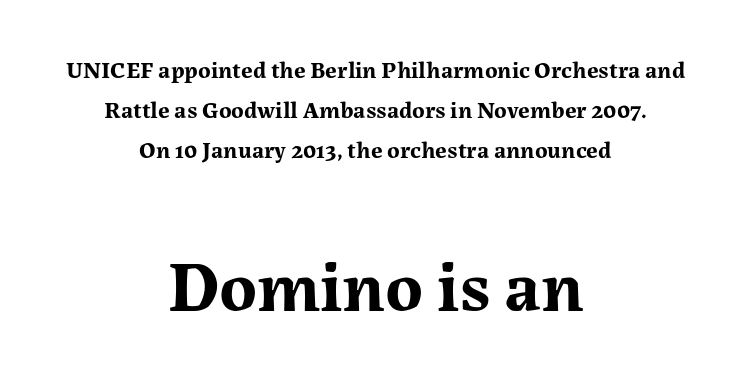
Q: Is the text bold? A: Yes.
Q: Is the text italic (slanted)? A: No, it is upright.
Q: Is the typeface a serif or a sans-serif typeface? A: Serif.
Q: Is the text underlined? A: No.
Q: How is the paragraph aligned? A: Centered.
Q: Is the spacing between letters normal or unusually wide? A: Normal.
Q: Is the spacing between lines tight, normal or loose? A: Normal.
Q: Which block of text is set in a larger size, the first (top) or the second (bottom)? A: The second (bottom) one.
Q: Width (condensed, normal, or wide)? A: Normal.
Q: Stroke contrast? A: Medium.
Q: x-height? A: Medium.
Q: Monospaced? A: No.
